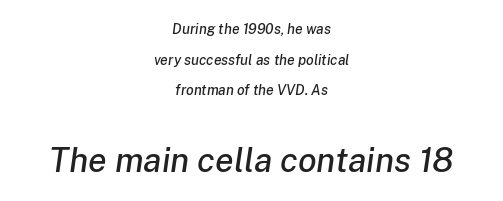
Q: Is the text italic (slanted)? A: Yes, it leans right by about 8 degrees.
Q: Is the text underlined? A: No.
Q: How is the paragraph aligned? A: Centered.
Q: Is the spacing between letters normal or unusually wide? A: Normal.
Q: Is the spacing between lines tight, normal or loose? A: Loose.
Q: Which block of text is set in a larger size, the first (top) or the second (bottom)? A: The second (bottom) one.
Q: Width (condensed, normal, or wide)? A: Normal.
Q: Stroke contrast? A: Low.
Q: x-height? A: Medium.
Q: Monospaced? A: No.
